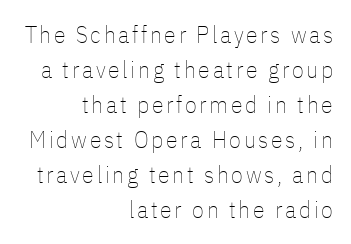
Q: Is the text bold? A: No.
Q: Is the text italic (slanted)? A: No, it is upright.
Q: Is the text underlined? A: No.
Q: How is the paragraph aligned? A: Right-aligned.
Q: Is the spacing between lines tight, normal or loose? A: Normal.
